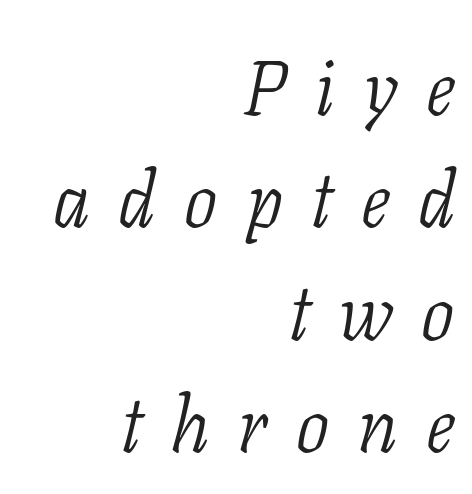
{"serif": "yes", "italic": "yes", "lean": "right", "slant_degrees": 11, "bold": "no", "weight": "light", "width": "condensed", "stroke_contrast": "low", "x_height": "medium", "monospaced": "no", "underline": "no", "align": "right", "line_spacing": "normal", "line_spacing_ratio": 1.44, "letter_spacing": "wide", "letter_spacing_em": 0.37, "glyph_px": 78}
